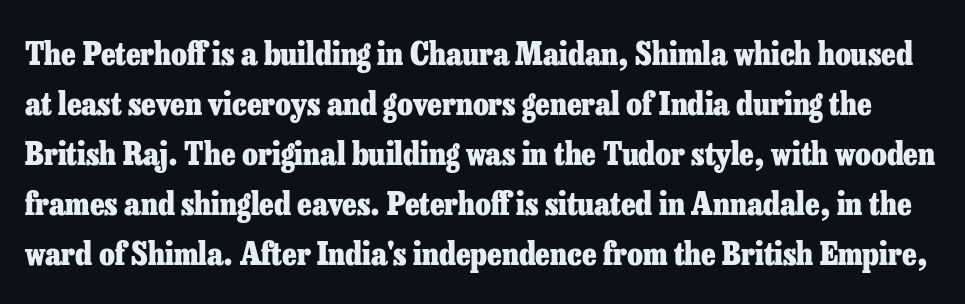
{"serif": "yes", "italic": "no", "bold": "yes", "weight": "heavy", "width": "normal", "stroke_contrast": "low", "x_height": "medium", "monospaced": "no", "underline": "no", "line_spacing": "normal", "line_spacing_ratio": 1.56, "letter_spacing": "normal", "letter_spacing_em": 0.0, "glyph_px": 32}
